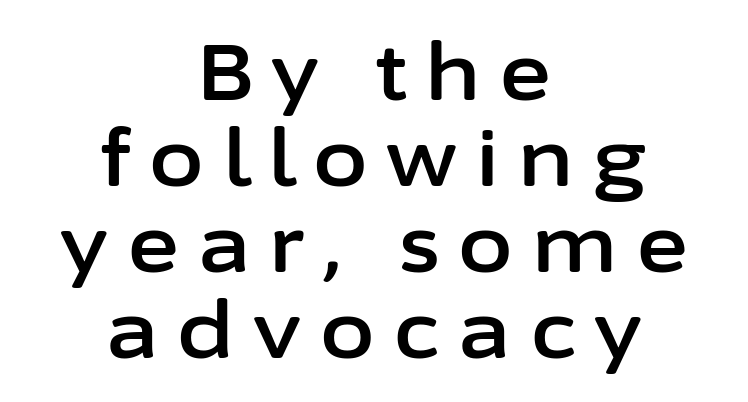
The paragraph shown floats in the horizontal middle. Note the varied advance widths — an 'i' is clearly narrower than an 'm'. If you drew a line through each stem, it would be perfectly vertical. The line-height multiplier appears low, near solid setting.
